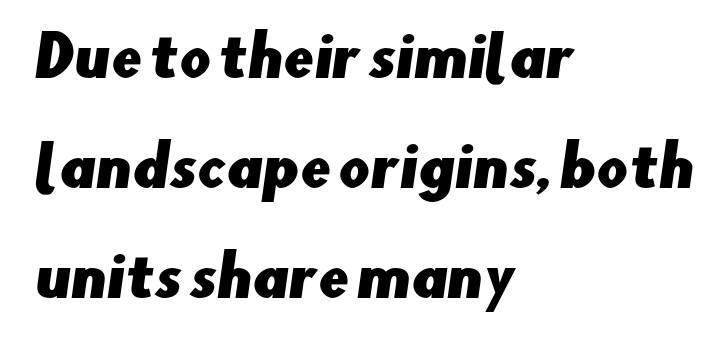
Varying glyph widths throughout — classic text-font behaviour. The block of text is sparse from top to bottom, with ample space between rows. Nobody touched the tracking dial on this one. Left-aligned paragraph, ragged on the right. Each row of text sits above clean, open space.
